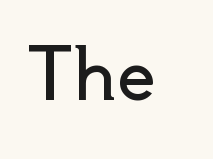
{"serif": "no", "italic": "no", "bold": "no", "weight": "regular", "width": "normal", "x_height": "small", "monospaced": "no", "underline": "no", "letter_spacing": "normal", "letter_spacing_em": 0.0, "glyph_px": 69}
